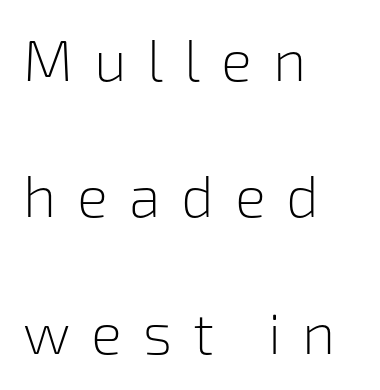
Plain, unruled lines of type. The passage shown is typed in a proportional face where columns would drift. This rendering widens character spacing well past its baseline value. This reads as an unemphasized weight, regular at the heaviest. Reading down the block, your eye returns to a fixed left position each line.
